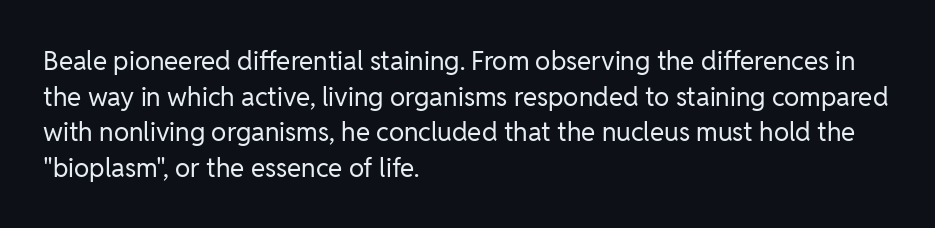
{"italic": "no", "bold": "no", "underline": "no", "align": "left", "line_spacing": "normal", "line_spacing_ratio": 1.37, "letter_spacing": "normal", "letter_spacing_em": 0.0, "glyph_px": 26}
